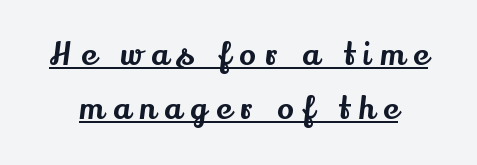
A serif font was chosen for this passage. Here the glyphs are tracked loosely, breaking word shapes into spaced letters. Varying glyph widths throughout — classic text-font behaviour.
